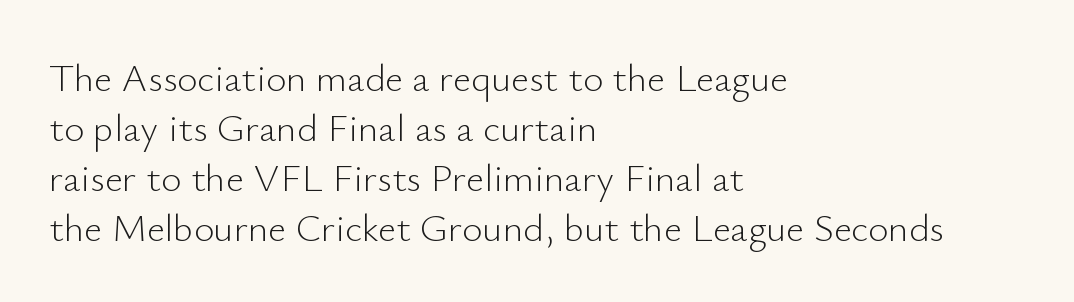
The image shows 39 px light sans-serif type, upright; set left-aligned, normal line spacing (1.28x), normal letter spacing, not underlined; low stroke contrast and a small x-height.
